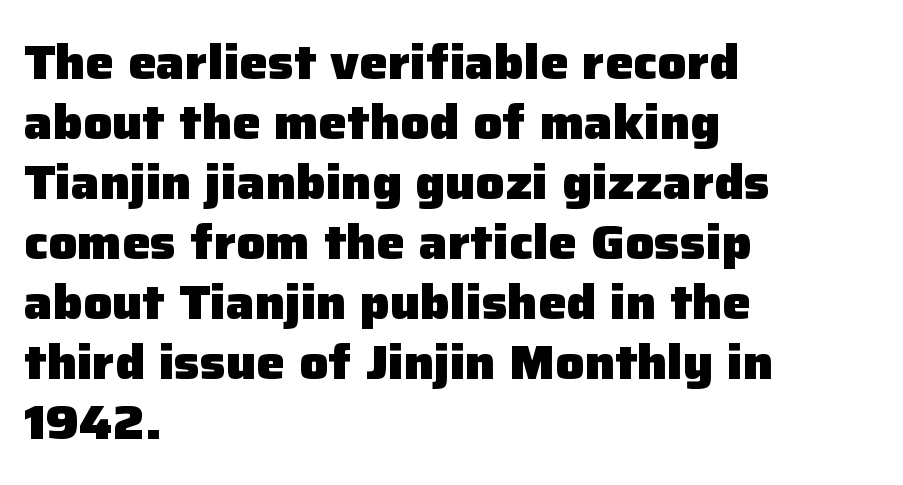
Varying glyph widths throughout — classic text-font behaviour. The setting favours the left margin, as ordinary paragraphs usually do. The specimen omits any rule beneath the text block's lines. Serif or sans? Sans — the stroke terminals are bare. Does the lettering tilt? It doesn't — this is upright. What's the leading like? Ordinary, nothing unusual.
